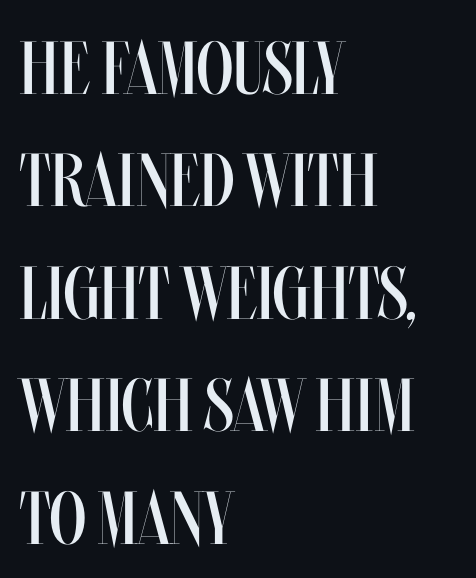
The image shows 75 px regular-weight, condensed type, upright; set left-aligned, normal line spacing (1.5x), normal letter spacing, not underlined; medium stroke contrast and a large x-height.
